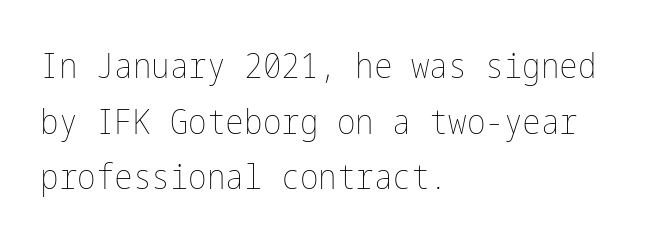
Q: Is the text bold? A: No.
Q: Is the text italic (slanted)? A: No, it is upright.
Q: Is the text underlined? A: No.
Q: How is the paragraph aligned? A: Left-aligned.
Q: Is the spacing between letters normal or unusually wide? A: Normal.
Q: Is the spacing between lines tight, normal or loose? A: Normal.
Q: Width (condensed, normal, or wide)? A: Condensed.
Q: Stroke contrast? A: Low.
Q: x-height? A: Medium.
